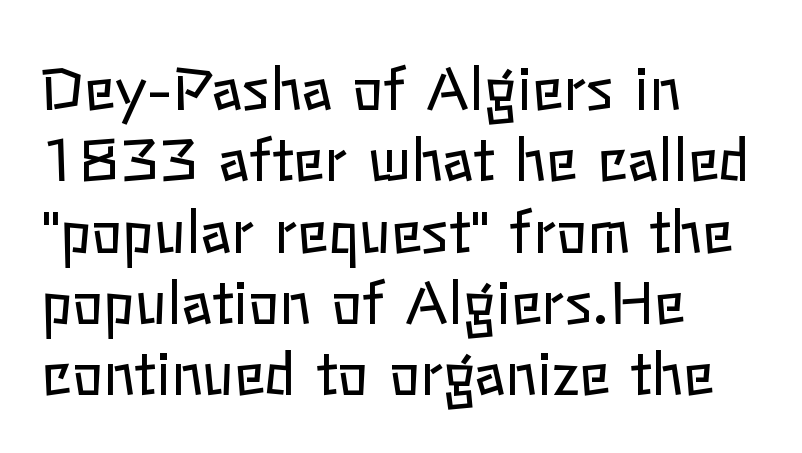
Think standard paragraph weight, or any step lighter than that. The string is rendered with underlining switched off. Italic: no, the glyphs are upright roman. One-word summary of the alignment: left.
